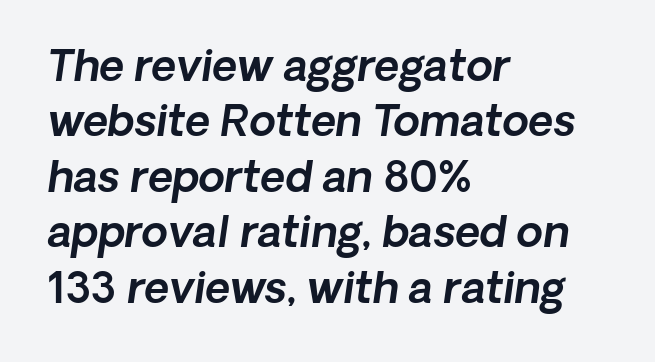
Letter spacing: default. Every row of glyphs begins at an identical x-position on the left. Compared with typical paragraphs, the rows here are spaced about the same. The zone under the glyphs is completely vacant.
